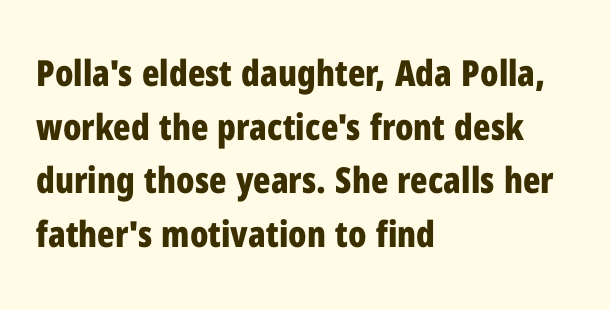
Q: Is the text bold? A: Yes.
Q: Is the text italic (slanted)? A: No, it is upright.
Q: Is the typeface a serif or a sans-serif typeface? A: Sans-serif.
Q: Is the text underlined? A: No.
Q: How is the paragraph aligned? A: Left-aligned.
Q: Is the spacing between letters normal or unusually wide? A: Normal.
Q: Is the spacing between lines tight, normal or loose? A: Normal.
Q: Width (condensed, normal, or wide)? A: Condensed.
Q: Stroke contrast? A: Low.
Q: x-height? A: Medium.
Q: Monospaced? A: No.
